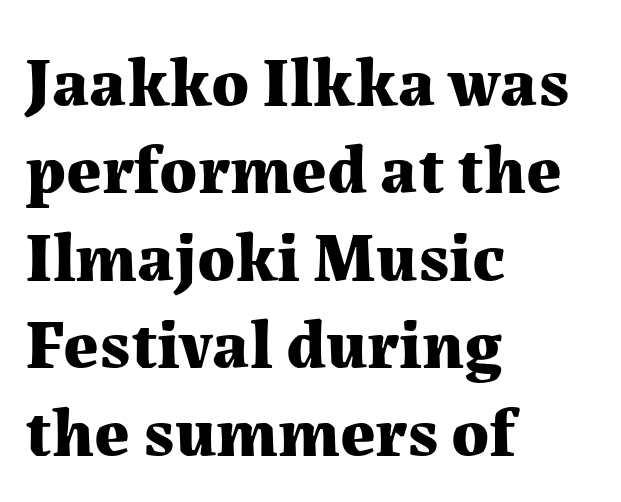
{"serif": "yes", "italic": "no", "bold": "yes", "weight": "bold", "width": "normal", "stroke_contrast": "medium", "x_height": "medium", "monospaced": "no", "underline": "no", "align": "left", "line_spacing": "normal", "line_spacing_ratio": 1.25, "letter_spacing": "normal", "letter_spacing_em": 0.0, "glyph_px": 70}
